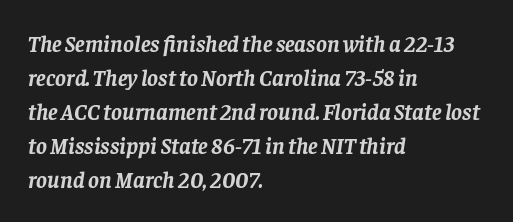
{"italic": "yes", "lean": "right", "slant_degrees": 8, "bold": "yes", "underline": "no", "align": "left", "line_spacing": "normal", "line_spacing_ratio": 1.48, "letter_spacing": "normal", "letter_spacing_em": 0.0, "glyph_px": 23}
